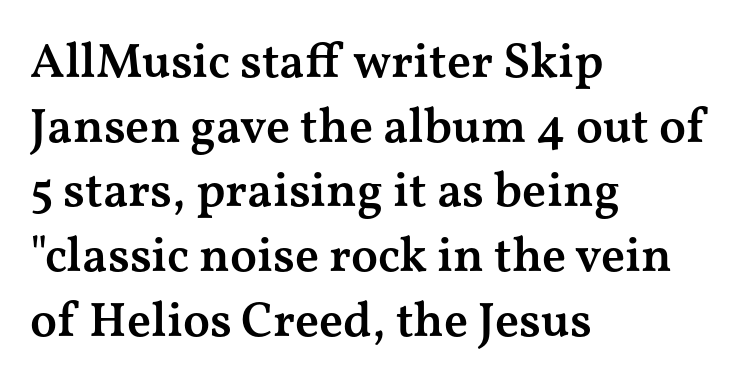
{"serif": "yes", "italic": "no", "bold": "semi", "weight": "semibold", "width": "wide", "stroke_contrast": "medium", "x_height": "medium", "monospaced": "no", "underline": "no", "align": "left", "line_spacing": "normal", "line_spacing_ratio": 1.32, "letter_spacing": "normal", "letter_spacing_em": 0.0, "glyph_px": 49}
